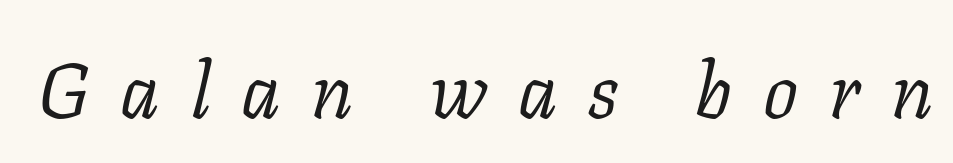
The image shows 78 px light serif type, italic (leaning right); set unusually wide letter spacing (+0.39 em), not underlined; low stroke contrast and a medium x-height.
